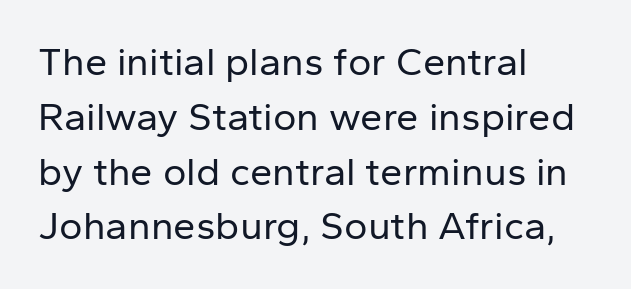
The image shows 40 px regular-weight sans-serif type, upright; set left-aligned, normal line spacing (1.37x), normal letter spacing, not underlined; low stroke contrast and a medium x-height.
